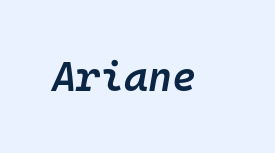
The image shows 41 px semibold type, italic (leaning right), monospaced; set normal letter spacing, not underlined; low stroke contrast and a medium x-height.
